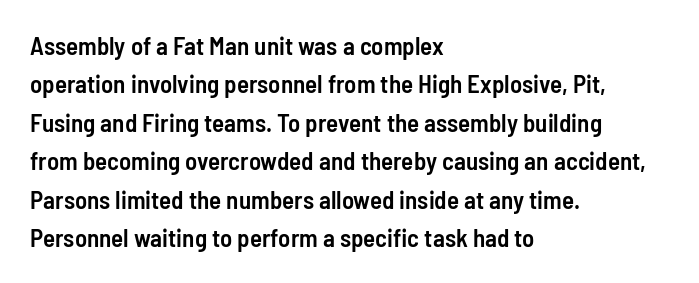
Q: Is the text bold? A: Semi-bold.
Q: Is the text italic (slanted)? A: No, it is upright.
Q: Is the text underlined? A: No.
Q: How is the paragraph aligned? A: Left-aligned.
Q: Is the spacing between letters normal or unusually wide? A: Normal.
Q: Is the spacing between lines tight, normal or loose? A: Normal.
